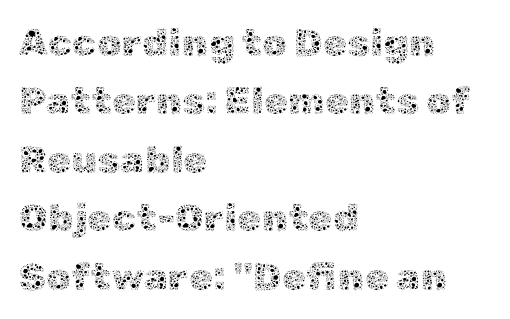
{"italic": "no", "bold": "no", "weight": "thin", "width": "normal", "x_height": "medium", "monospaced": "no", "underline": "no", "align": "left", "line_spacing": "normal", "line_spacing_ratio": 1.5, "letter_spacing": "normal", "letter_spacing_em": 0.0, "glyph_px": 39}
